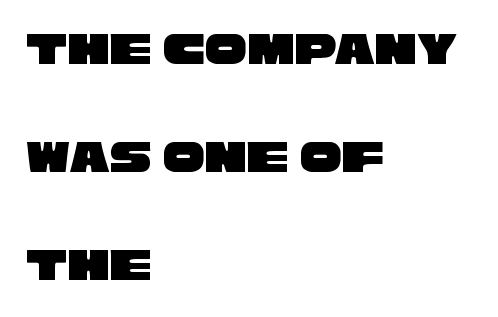
The image shows 47 px wide sans-serif type; set left-aligned, loose line spacing (2.3x), normal letter spacing, not underlined; low stroke contrast and a large x-height.
